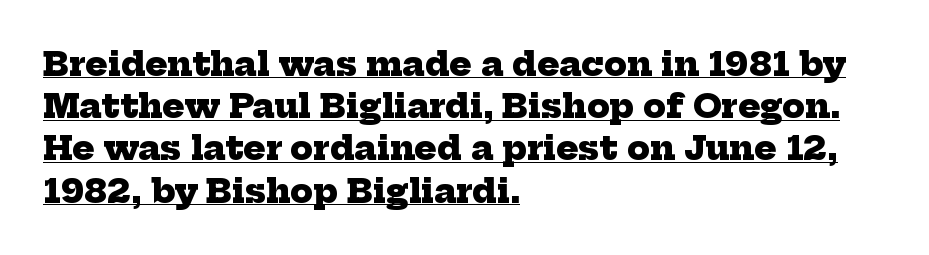
The typesetter has applied underlining to the passage shown. The rendering uses a bold face; every stroke is thick and dark. The block of text has a typical density, with ordinary space between rows. Think of a printed novel: that variable character pitch is what you see here. This rendering employs a face with finishing strokes, i.e., a serif.
